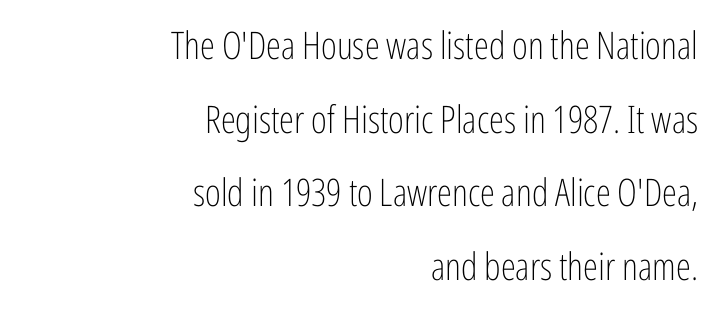
The image shows 38 px light, condensed sans-serif type, upright; set right-aligned, loose line spacing (1.94x), normal letter spacing, not underlined; low stroke contrast and a medium x-height.
